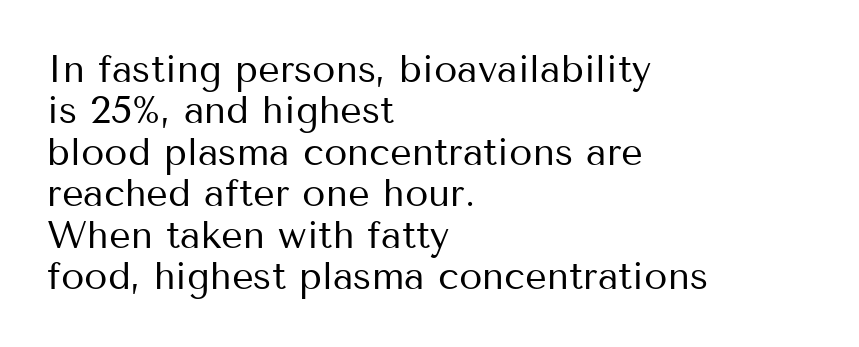
Horizontally, the lines are justified to the leading edge only. Vertical stems look standard width or narrower in stroke. The zone under the glyphs is completely vacant. The letterforms sit shoulder to shoulder at normal distance. Rows of type sit shoulder to shoulder in the vertical direction. The letters carry no serifs — their stems end cleanly without finishing strokes.
